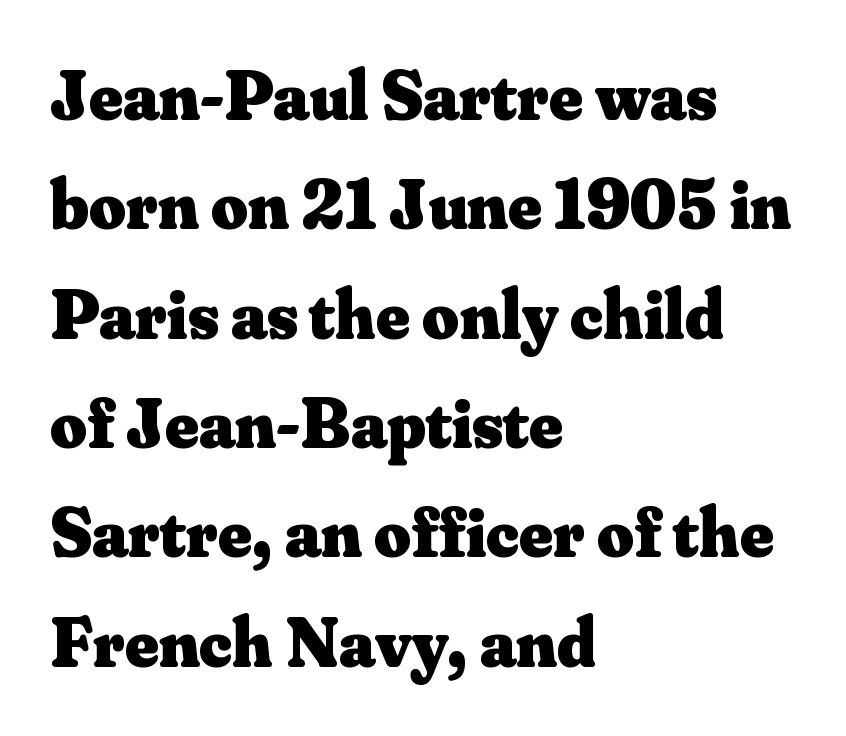
The characters look thick and weighty, a clear bold. Each word holds together tightly as a unit, with standard inter-letter gaps. The font family rendered here belongs to the serif group. Where is the straight margin? On the left.
